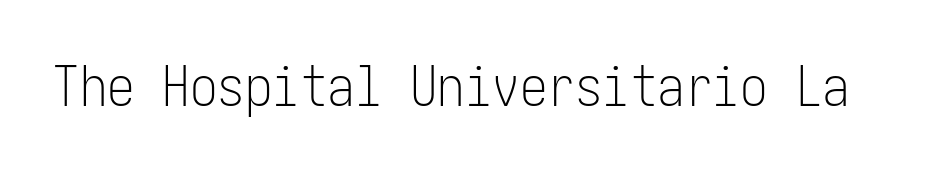
Characters follow at the spacing the type designer built in. To sum up the face: it is a sans, with no serifs. Is the stroke heavy? The answer is a plain regular-or-lighter. Plain, unruled lines of type. Every stem runs plumb, perpendicular to the baseline.
